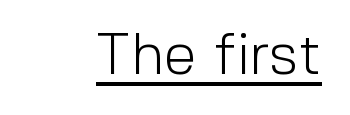
Q: Is the text bold? A: No.
Q: Is the text italic (slanted)? A: No, it is upright.
Q: Is the typeface a serif or a sans-serif typeface? A: Sans-serif.
Q: Is the text underlined? A: Yes.
Q: Is the spacing between letters normal or unusually wide? A: Normal.
Q: Width (condensed, normal, or wide)? A: Normal.
Q: x-height? A: Medium.
Q: Monospaced? A: No.
